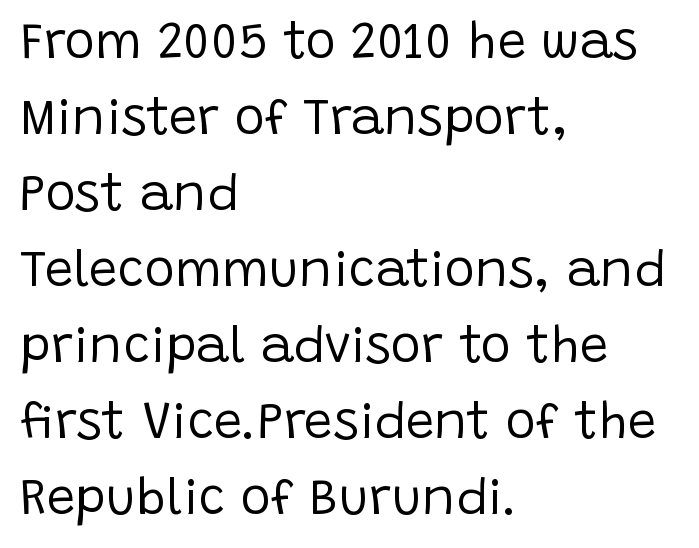
Q: Is the text bold? A: No.
Q: Is the text italic (slanted)? A: No, it is upright.
Q: Is the typeface a serif or a sans-serif typeface? A: Sans-serif.
Q: Is the text underlined? A: No.
Q: How is the paragraph aligned? A: Left-aligned.
Q: Is the spacing between letters normal or unusually wide? A: Normal.
Q: Is the spacing between lines tight, normal or loose? A: Normal.
Q: Width (condensed, normal, or wide)? A: Normal.
Q: Stroke contrast? A: Low.
Q: x-height? A: Large.
Q: Monospaced? A: No.
